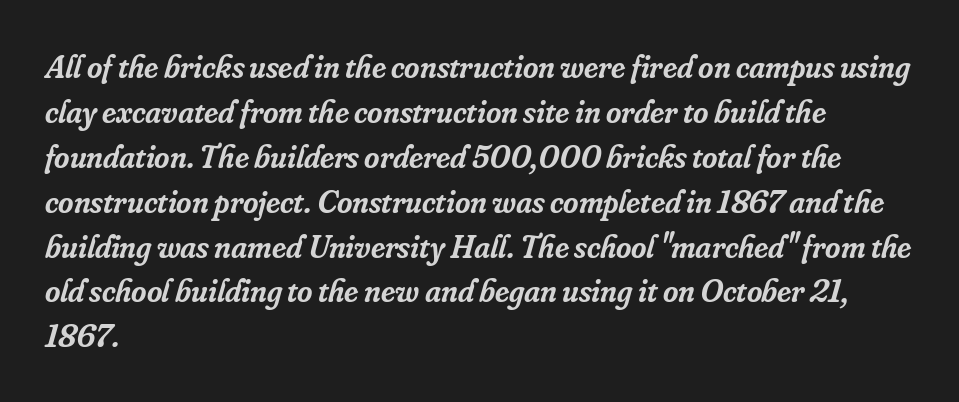
The image shows 33 px semibold serif type, italic (leaning right); set left-aligned, normal line spacing (1.36x), normal letter spacing, not underlined; low stroke contrast and a small x-height.
